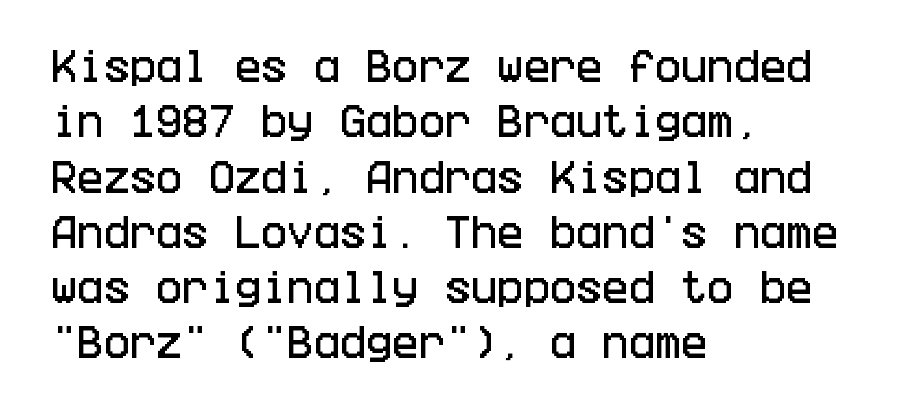
{"serif": "no", "italic": "no", "width": "condensed", "stroke_contrast": "low", "x_height": "large", "underline": "no", "align": "left", "line_spacing": "normal", "line_spacing_ratio": 1.58, "letter_spacing": "normal", "letter_spacing_em": 0.0, "glyph_px": 35}
